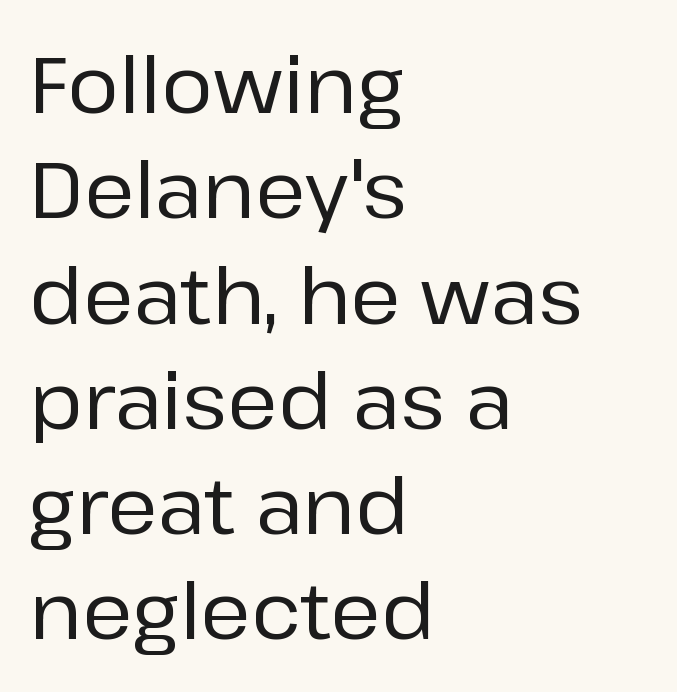
{"serif": "no", "italic": "no", "width": "normal", "stroke_contrast": "low", "x_height": "medium", "monospaced": "no", "underline": "no", "align": "left", "line_spacing": "normal", "line_spacing_ratio": 1.35, "letter_spacing": "normal", "letter_spacing_em": 0.0, "glyph_px": 78}
